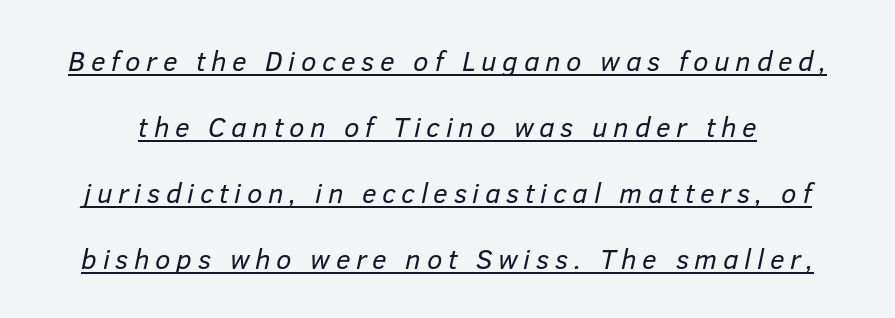
{"italic": "yes", "lean": "right", "slant_degrees": 12, "bold": "no", "weight": "regular", "width": "normal", "stroke_contrast": "low", "x_height": "medium", "monospaced": "no", "underline": "yes", "line_spacing": "loose", "line_spacing_ratio": 2.36, "letter_spacing": "wide", "letter_spacing_em": 0.2, "glyph_px": 28}
